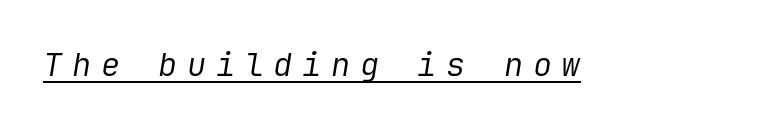
{"italic": "yes", "lean": "right", "slant_degrees": 9, "bold": "no", "weight": "regular", "width": "normal", "stroke_contrast": "low", "x_height": "medium", "underline": "yes", "letter_spacing": "wide", "letter_spacing_em": 0.3, "glyph_px": 32}
